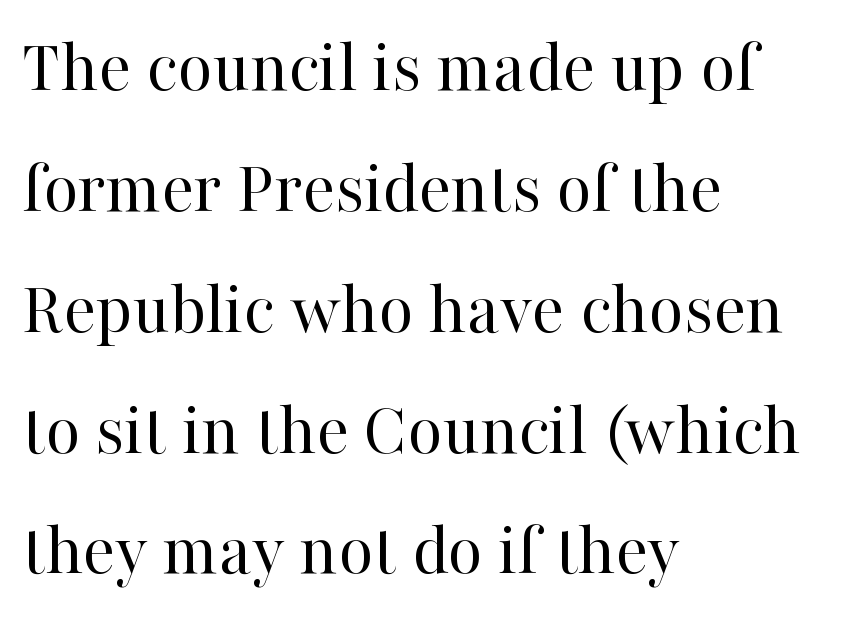
The image shows 76 px regular-weight serif type, upright; set left-aligned, normal line spacing (1.59x), normal letter spacing, not underlined; high stroke contrast and a medium x-height.
